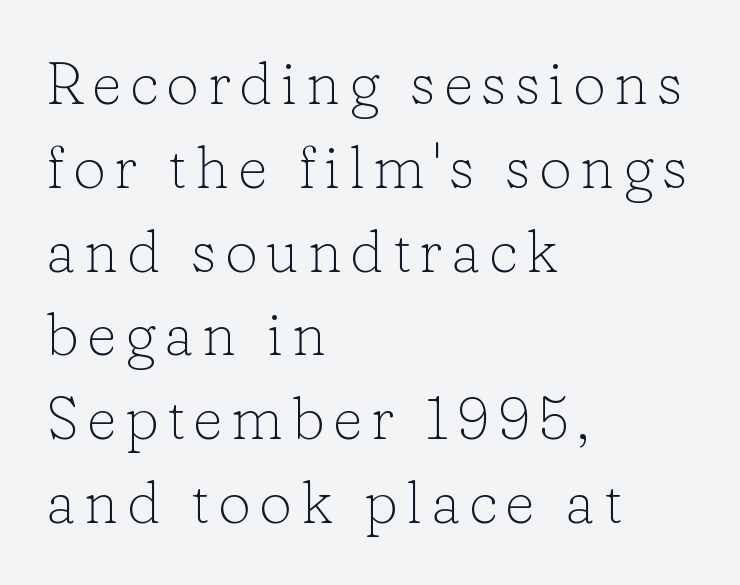
Do the characters align in a grid? No, the font is proportional. Unmarked baselines from the first word to the last. A roman cut, with each character standing at attention. Letterform terminals end in serifs throughout the passage. This rendering uses left alignment, leaving the right contour irregular. Unbolded letterforms with no extra heft.
